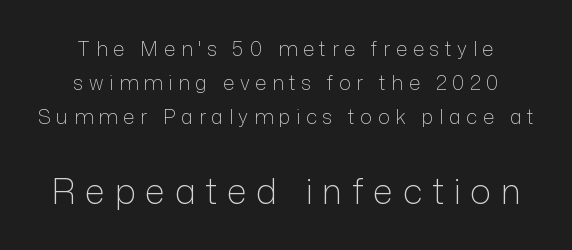
Q: Is the text bold? A: No.
Q: Is the text italic (slanted)? A: No, it is upright.
Q: Is the typeface a serif or a sans-serif typeface? A: Sans-serif.
Q: Is the text underlined? A: No.
Q: How is the paragraph aligned? A: Centered.
Q: Is the spacing between letters normal or unusually wide? A: Unusually wide.
Q: Which block of text is set in a larger size, the first (top) or the second (bottom)? A: The second (bottom) one.
Q: Width (condensed, normal, or wide)? A: Normal.
Q: Stroke contrast? A: Low.
Q: x-height? A: Medium.
Q: Monospaced? A: No.
